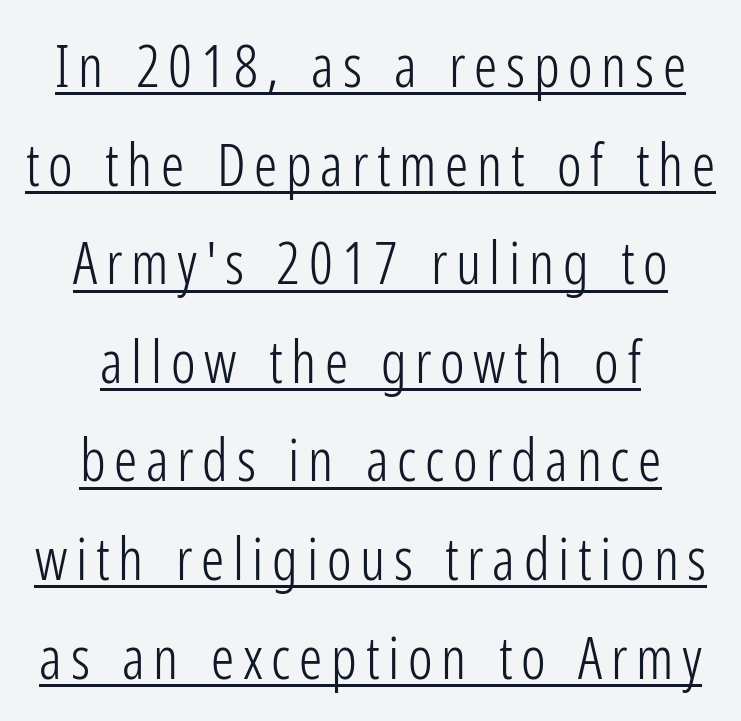
{"serif": "no", "italic": "no", "bold": "no", "weight": "light", "width": "condensed", "stroke_contrast": "low", "x_height": "medium", "monospaced": "no", "underline": "yes", "align": "center", "line_spacing": "normal", "line_spacing_ratio": 1.7, "glyph_px": 58}
